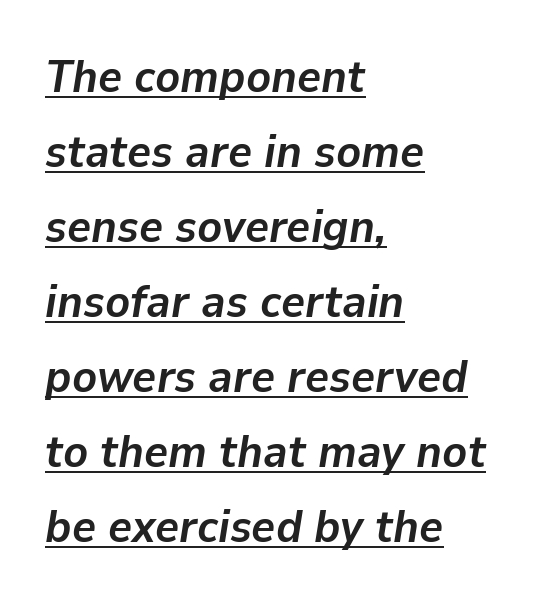
{"italic": "yes", "lean": "right", "slant_degrees": 9, "bold": "yes", "weight": "semibold", "width": "normal", "stroke_contrast": "low", "x_height": "medium", "monospaced": "no", "underline": "yes", "align": "left", "line_spacing": "normal", "line_spacing_ratio": 1.63, "letter_spacing": "normal", "letter_spacing_em": 0.0, "glyph_px": 46}
